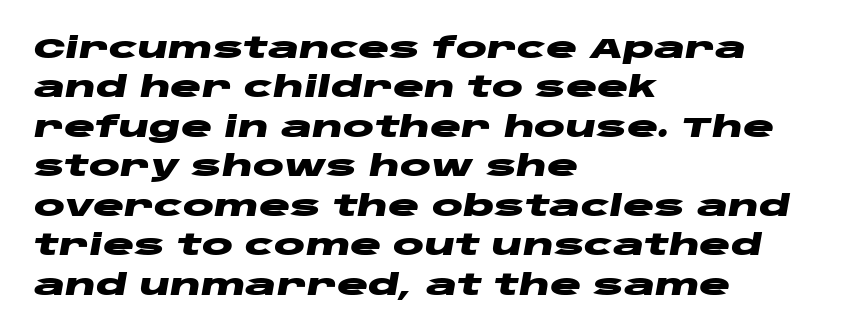
The sample has been set heavy, in full bold. Students, note that the glyphs here touch the page at normal intervals. The foot of each line stays bare and open. Leading matches the norm, producing a regular column. Where is the straight margin? On the left.
